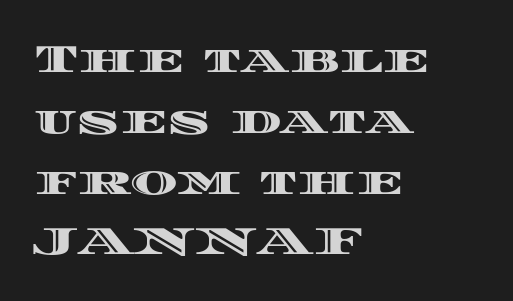
Reading down the column, the eye jumps a familiar distance to each next line. This sample has the flowing, uneven cadence of proportional lettering. Each word holds together tightly as a unit, with standard inter-letter gaps. Letters rest on an invisible, unmarked baseline.
